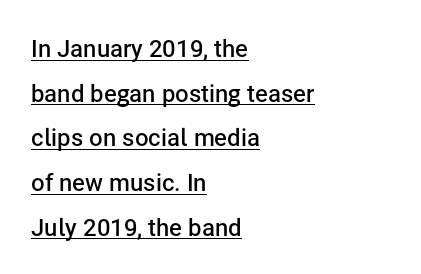
The image shows 24 px text type, upright; set left-aligned, line spacing 1.86x, normal letter spacing, underlined.
